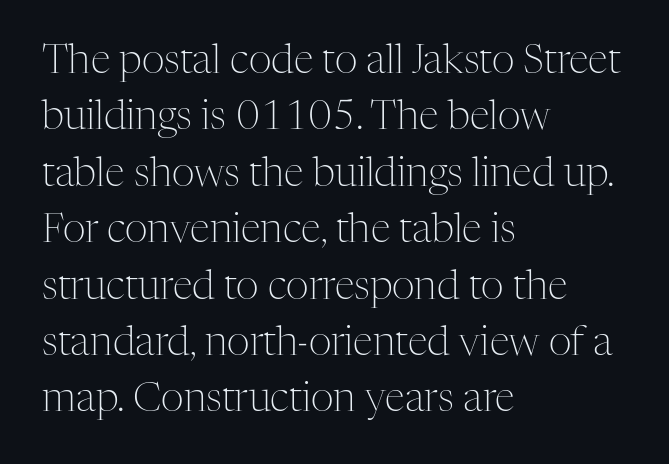
Q: Is the text bold? A: No.
Q: Is the text italic (slanted)? A: No, it is upright.
Q: Is the typeface a serif or a sans-serif typeface? A: Serif.
Q: Is the text underlined? A: No.
Q: How is the paragraph aligned? A: Left-aligned.
Q: Is the spacing between letters normal or unusually wide? A: Normal.
Q: Is the spacing between lines tight, normal or loose? A: Normal.
Q: Width (condensed, normal, or wide)? A: Normal.
Q: Stroke contrast? A: Medium.
Q: x-height? A: Medium.
Q: Monospaced? A: No.
